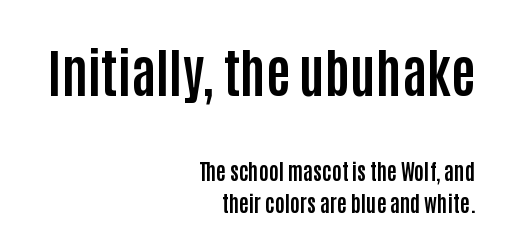
The lettering stays uniformly vertical, giving the passage a roman look. Plain, unruled lines of type. Students, observe: this is what conventionally led text looks like. Students, note that the glyphs here touch the page at normal intervals. This sample has the flowing, uneven cadence of proportional lettering. Font category for this specimen: sans-serif.
